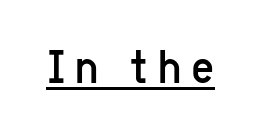
Q: Is the text bold? A: No.
Q: Is the text italic (slanted)? A: No, it is upright.
Q: Is the typeface a serif or a sans-serif typeface? A: Sans-serif.
Q: Is the text underlined? A: Yes.
Q: Width (condensed, normal, or wide)? A: Condensed.
Q: Stroke contrast? A: Low.
Q: x-height? A: Medium.
Q: Monospaced? A: No.
